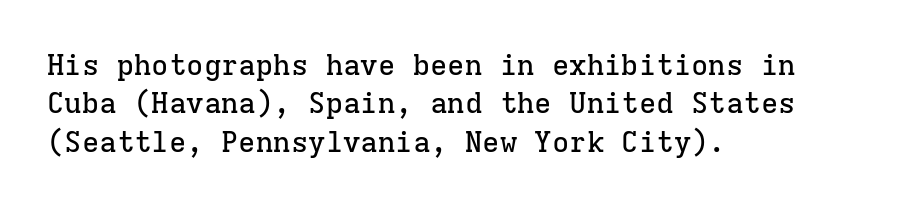
Q: Is the text italic (slanted)? A: No, it is upright.
Q: Is the typeface a serif or a sans-serif typeface? A: Serif.
Q: Is the text underlined? A: No.
Q: How is the paragraph aligned? A: Left-aligned.
Q: Is the spacing between letters normal or unusually wide? A: Normal.
Q: Is the spacing between lines tight, normal or loose? A: Normal.
Q: Width (condensed, normal, or wide)? A: Normal.
Q: Stroke contrast? A: Low.
Q: x-height? A: Medium.
Q: Monospaced? A: Yes.
